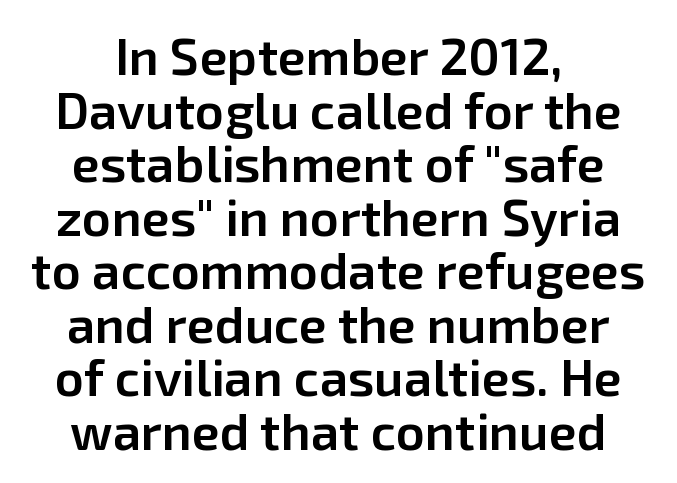
The gaps between neighbouring characters are ordinary and unremarkable. In terms of weight, the rendering is demibold, just under bold. The paragraph shown floats in the horizontal middle. Vertical strokes here are truly vertical. Here the designer chose a conventional face with non-uniform glyph widths.
